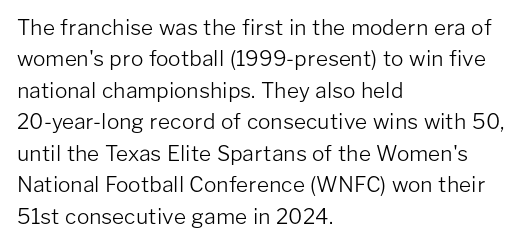
The image shows 21 px text type, upright; set left-aligned, normal line spacing (1.5x), normal letter spacing, not underlined.
